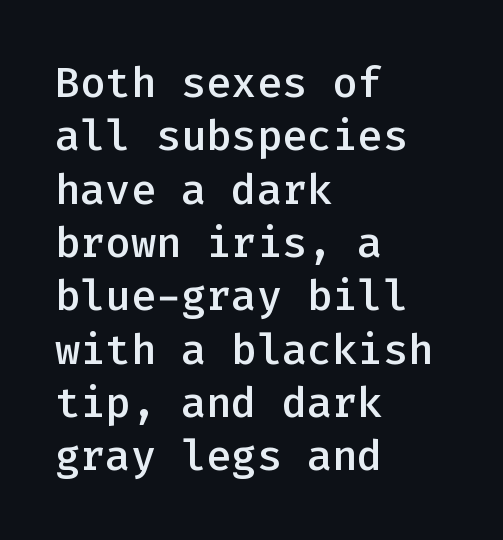
{"serif": "no", "italic": "no", "bold": "semi", "weight": "semibold", "width": "normal", "stroke_contrast": "low", "x_height": "medium", "monospaced": "yes", "underline": "no", "align": "left", "line_spacing": "normal", "line_spacing_ratio": 1.27, "letter_spacing": "normal", "letter_spacing_em": 0.0, "glyph_px": 42}
